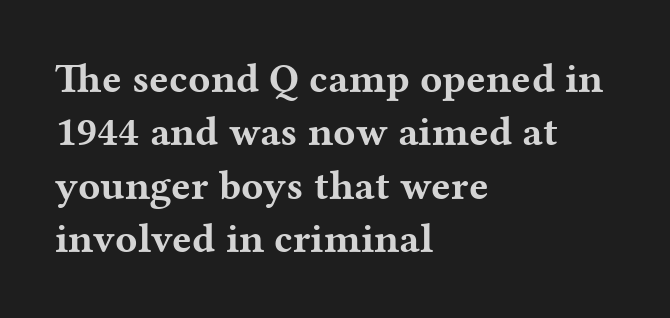
{"serif": "yes", "italic": "no", "bold": "yes", "weight": "bold", "width": "wide", "stroke_contrast": "medium", "x_height": "medium", "monospaced": "no", "underline": "no", "align": "left", "line_spacing": "normal", "line_spacing_ratio": 1.3, "letter_spacing": "normal", "letter_spacing_em": 0.0, "glyph_px": 41}
